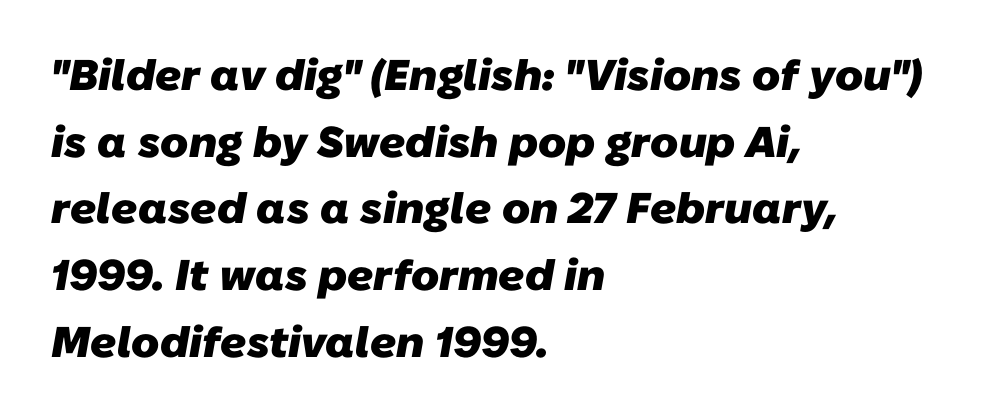
The image shows 43 px heavy sans-serif type; set left-aligned, normal line spacing (1.55x), normal letter spacing, not underlined; low stroke contrast and a medium x-height.
